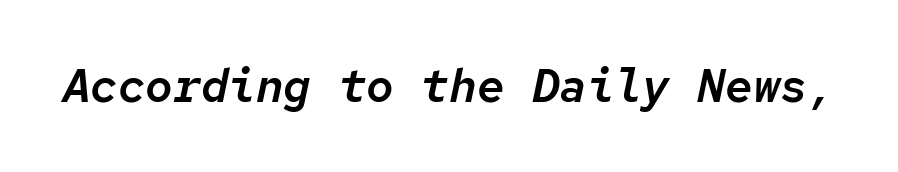
{"italic": "yes", "lean": "right", "slant_degrees": 12, "width": "normal", "stroke_contrast": "low", "x_height": "medium", "monospaced": "yes", "underline": "no", "letter_spacing": "normal", "letter_spacing_em": 0.0, "glyph_px": 46}
